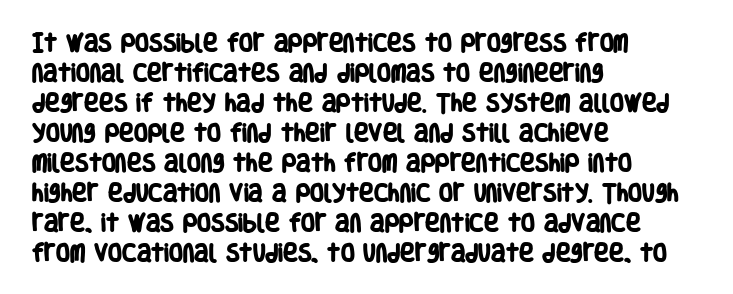
{"bold": "yes", "underline": "no", "align": "left", "line_spacing": "normal", "line_spacing_ratio": 1.5, "letter_spacing": "normal", "letter_spacing_em": 0.0, "glyph_px": 20}
